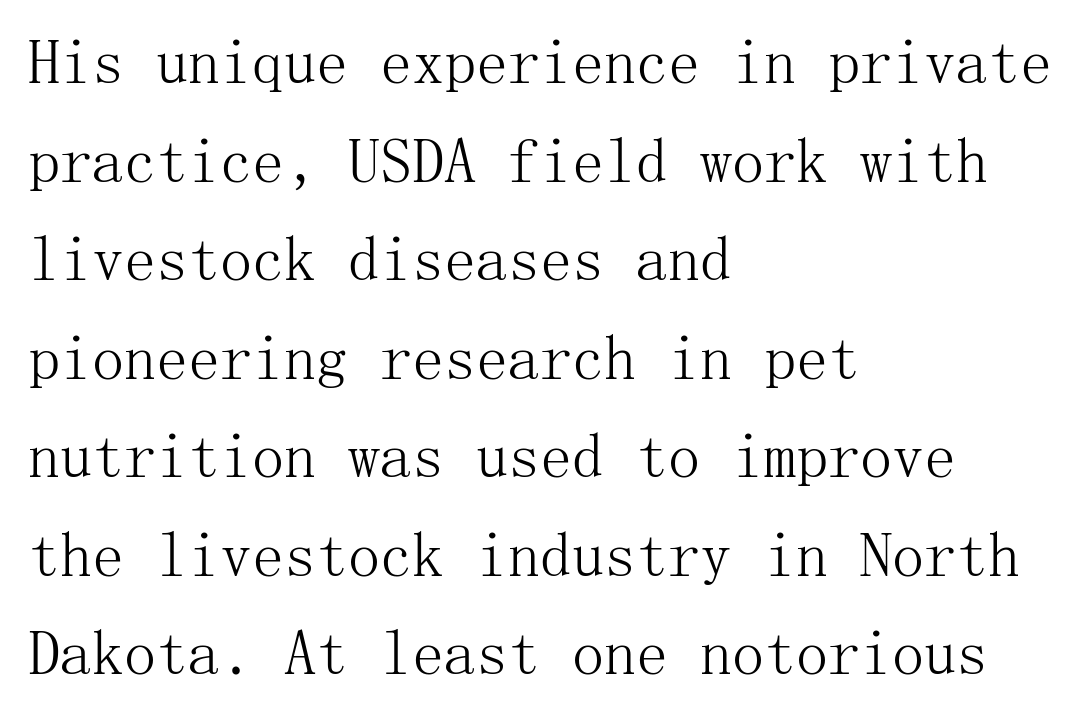
The image shows 64 px light serif type, upright; set left-aligned, normal line spacing (1.54x), normal letter spacing, not underlined; medium stroke contrast and a medium x-height.
